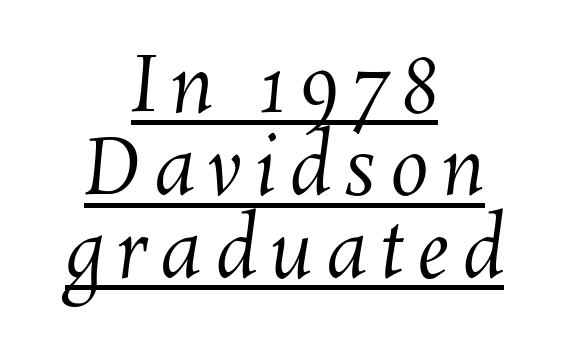
The image shows 77 px regular-weight type; set centered, tight line spacing (1.07x), underlined; medium stroke contrast and a medium x-height.
